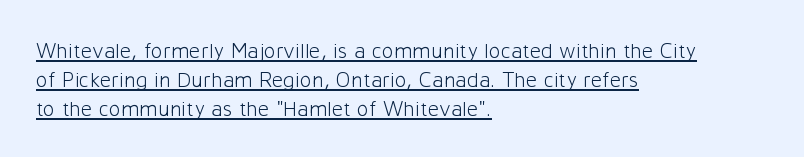
The horizontal fit of the characters is conventional and even. Heft: none added — not bold. Does a line run under the words? Yes, clearly. Honestly, the row spacing looks completely unremarkable. These lines were composed using upright roman letters. Horizontally, the lines are justified to the leading edge only.
